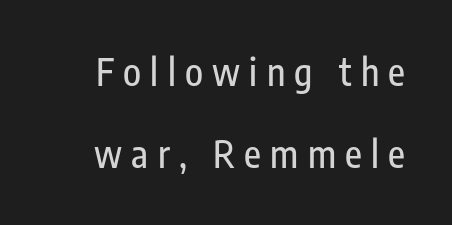
Decoration check: the copy has no underline. You could not count columns in this text — the font is proportionally spaced. Observe the absence of serifs on each vertical stroke in this sample. This is roman type, the default non-slanted kind. The line-height multiplier appears high, well above default.
